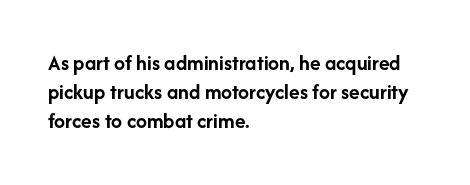
I'd describe the lettering as bold — thick and assertive. Line starts are locked; line ends wander. Nope, not italic — everything's standing straight. Only glyphs here, with clear space below each row.
